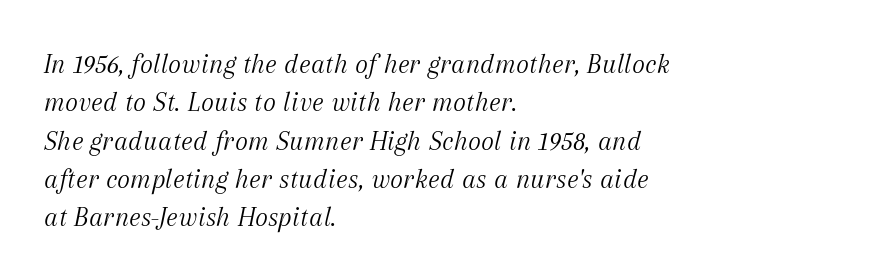
Q: Is the text bold? A: No.
Q: Is the text italic (slanted)? A: Yes, it leans right by about 12 degrees.
Q: Is the typeface a serif or a sans-serif typeface? A: Serif.
Q: Is the text underlined? A: No.
Q: How is the paragraph aligned? A: Left-aligned.
Q: Is the spacing between letters normal or unusually wide? A: Normal.
Q: Is the spacing between lines tight, normal or loose? A: Normal.
Q: Width (condensed, normal, or wide)? A: Normal.
Q: Stroke contrast? A: Medium.
Q: x-height? A: Medium.
Q: Monospaced? A: No.
